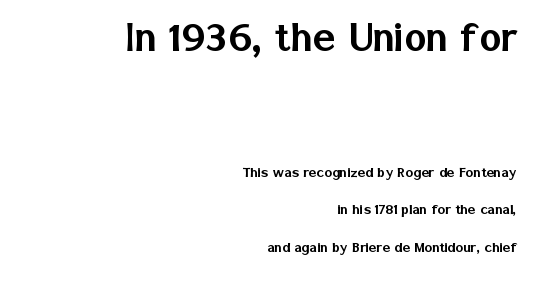
The image shows 47 px sans-serif type, upright; set right-aligned, loose line spacing (2.33x), normal letter spacing, not underlined; the first (top) block is 2.94x larger; low stroke contrast and a medium x-height.
